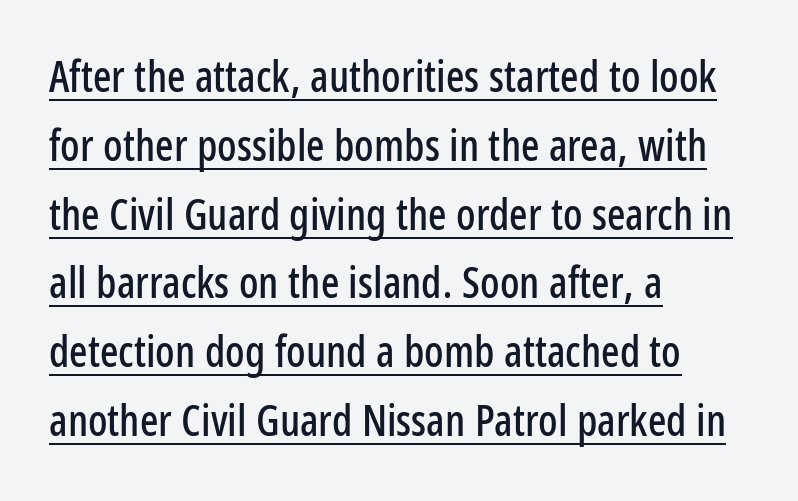
Q: Is the text italic (slanted)? A: No, it is upright.
Q: Is the typeface a serif or a sans-serif typeface? A: Sans-serif.
Q: Is the text underlined? A: Yes.
Q: How is the paragraph aligned? A: Left-aligned.
Q: Is the spacing between letters normal or unusually wide? A: Normal.
Q: Is the spacing between lines tight, normal or loose? A: Normal.
Q: Width (condensed, normal, or wide)? A: Condensed.
Q: Stroke contrast? A: Low.
Q: x-height? A: Medium.
Q: Monospaced? A: No.
